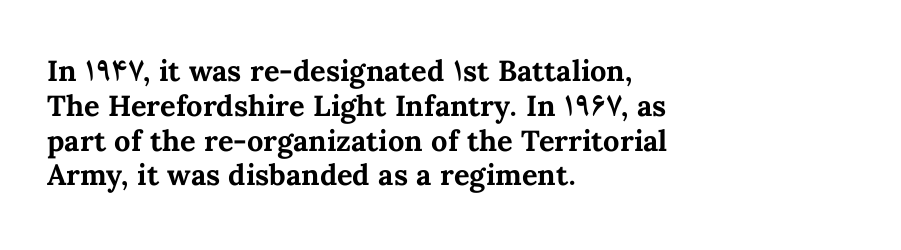
The image shows 29 px bold type, upright; set left-aligned, line spacing 1.2x, normal letter spacing, not underlined; medium stroke contrast and a medium x-height.
